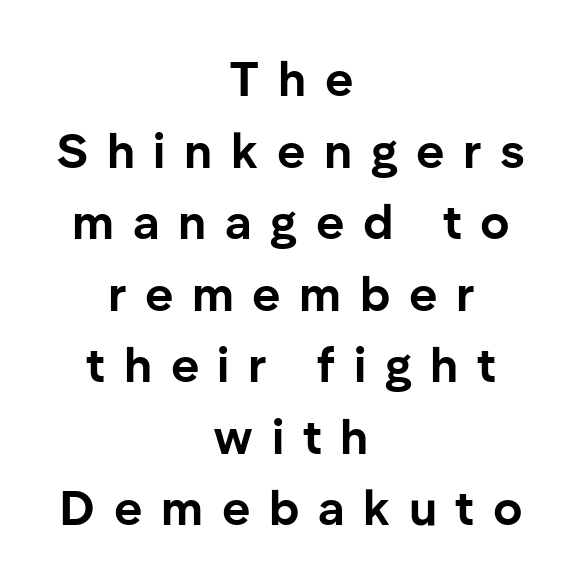
{"serif": "no", "italic": "no", "bold": "yes", "weight": "bold", "width": "normal", "stroke_contrast": "low", "x_height": "medium", "monospaced": "no", "underline": "no", "align": "center", "line_spacing": "normal", "line_spacing_ratio": 1.46, "letter_spacing": "wide", "letter_spacing_em": 0.38, "glyph_px": 49}
